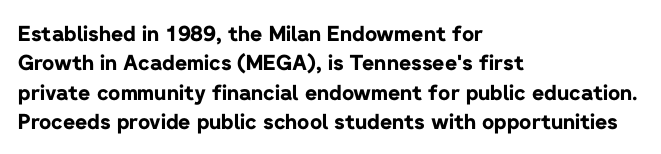
{"italic": "no", "bold": "yes", "underline": "no", "align": "left", "line_spacing": "normal", "line_spacing_ratio": 1.4, "letter_spacing": "normal", "letter_spacing_em": 0.0, "glyph_px": 21}
